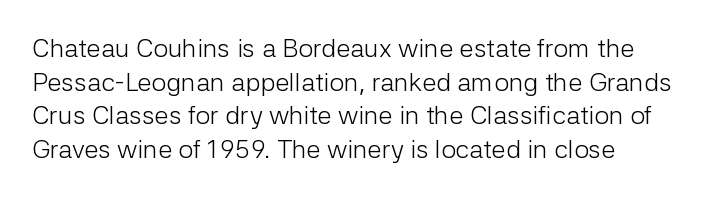
Interline gaps are of average width in this sample. In terms of posture, this sample is upright. Teacher's note: observe the even left margin — that is flush-left alignment. The cut favours lightness, reaching ordinary text weight at its darkest.
